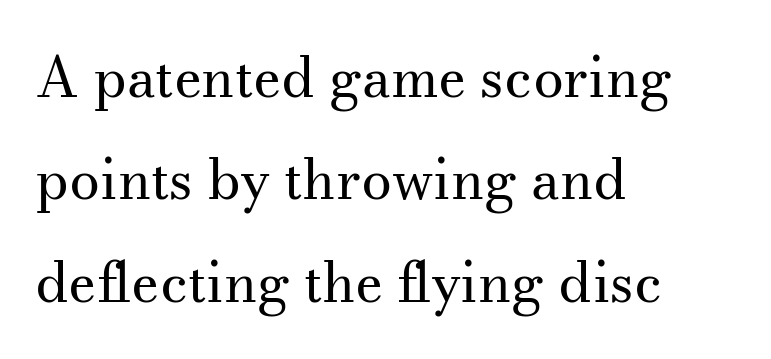
Q: Is the text bold? A: No.
Q: Is the text italic (slanted)? A: No, it is upright.
Q: Is the typeface a serif or a sans-serif typeface? A: Serif.
Q: Is the text underlined? A: No.
Q: How is the paragraph aligned? A: Left-aligned.
Q: Is the spacing between letters normal or unusually wide? A: Normal.
Q: Width (condensed, normal, or wide)? A: Normal.
Q: Stroke contrast? A: Medium.
Q: x-height? A: Small.
Q: Monospaced? A: No.
